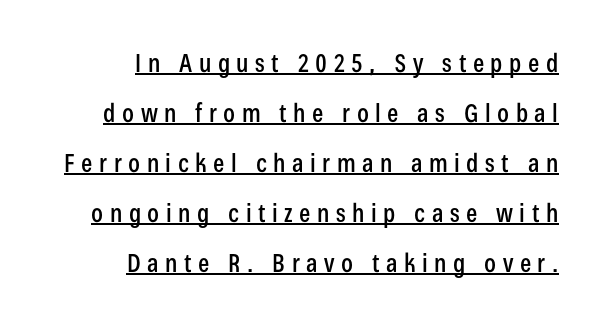
Compared with undecorated copy, this sample adds a rule below the words. The letters stand upright; this is a roman face. Observe the wide spacing: letters keep a clear distance from each other. Does the leading feel generous? Absolutely, it's lavish.
